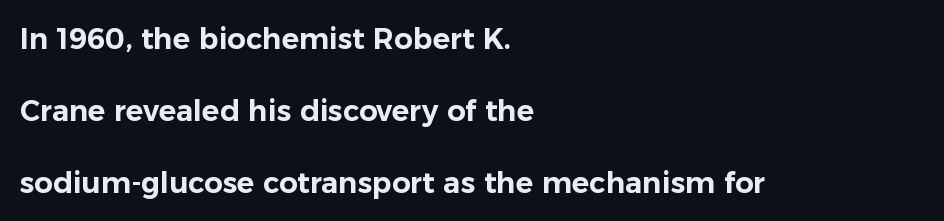
Q: Is the text italic (slanted)? A: No, it is upright.
Q: Is the typeface a serif or a sans-serif typeface? A: Sans-serif.
Q: Is the text underlined? A: No.
Q: How is the paragraph aligned? A: Left-aligned.
Q: Is the spacing between letters normal or unusually wide? A: Normal.
Q: Is the spacing between lines tight, normal or loose? A: Loose.
Q: Width (condensed, normal, or wide)? A: Normal.
Q: Stroke contrast? A: Low.
Q: x-height? A: Medium.
Q: Monospaced? A: No.
